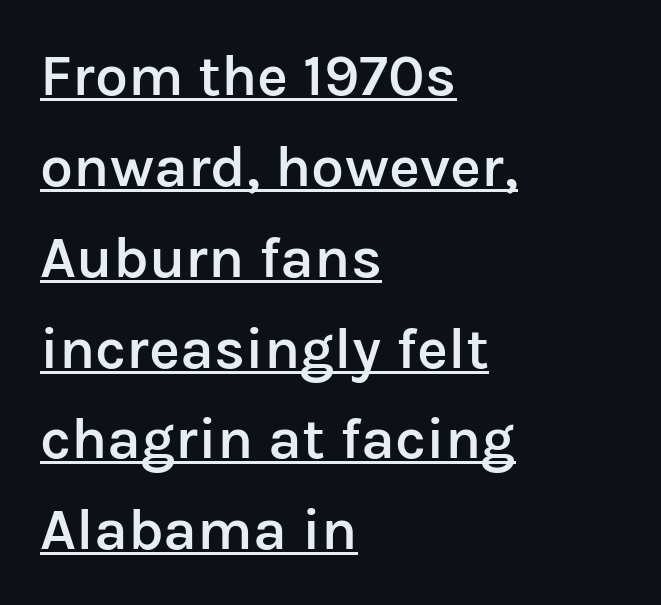
Notice how the passage keeps a crisp vertical edge on the left only. Italic? Not at all — the glyphs are vertical. The letters advance in unequal steps, a hallmark of proportional type. Nope, no serifs anywhere on these letters. You could call the tracking neutral — neither tight nor loose.
